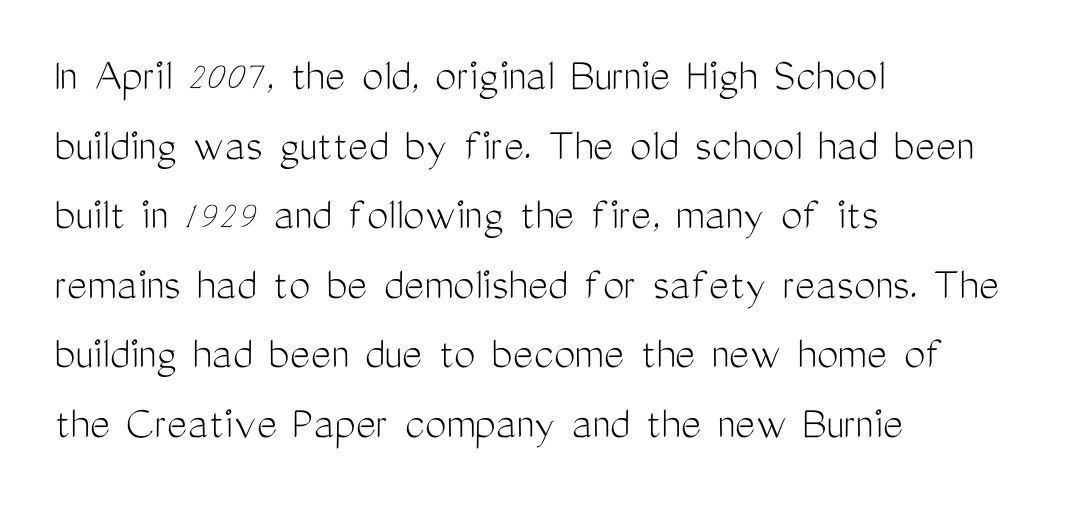
{"serif": "no", "italic": "no", "bold": "no", "weight": "light", "width": "condensed", "stroke_contrast": "medium", "x_height": "medium", "monospaced": "no", "underline": "no", "align": "left", "line_spacing": "normal", "line_spacing_ratio": 1.45, "letter_spacing": "normal", "letter_spacing_em": 0.0, "glyph_px": 48}
